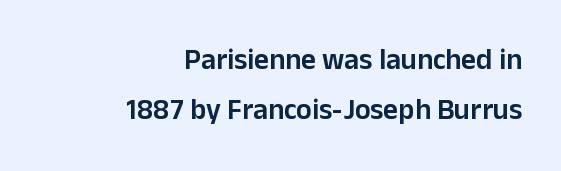
In terms of letterform style, serifs are entirely absent. Descenders hang freely into open space. Default kerning and tracking; the words read as compact shapes. A somewhat darkened texture: the type is semibold rather than bold. Looks like regular typesetting: each glyph gets only the width it needs.
